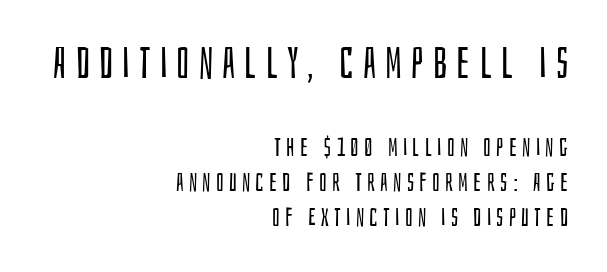
{"serif": "no", "italic": "no", "bold": "no", "weight": "regular", "width": "condensed", "stroke_contrast": "low", "x_height": "large", "monospaced": "no", "underline": "no", "align": "right", "line_spacing": "normal", "line_spacing_ratio": 1.39, "letter_spacing": "wide", "letter_spacing_em": 0.21, "larger_block": "first", "size_ratio": 1.72, "glyph_px": 43}
